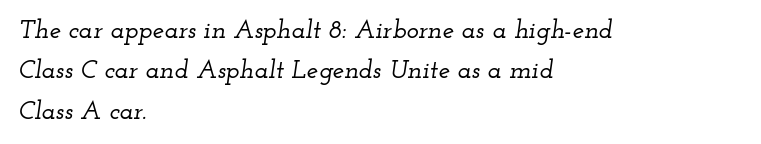
The image shows 26 px text type, italic (leaning right); set left-aligned, normal line spacing (1.55x), normal letter spacing, not underlined.
